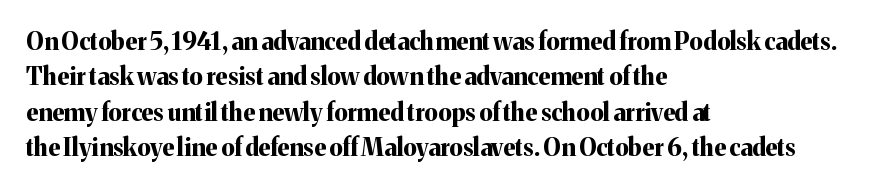
The baseline area is clear. Rendered with straight, roman letterforms. The face used here has the dense, thick strokes of a bold. One-word summary of the alignment: left.
